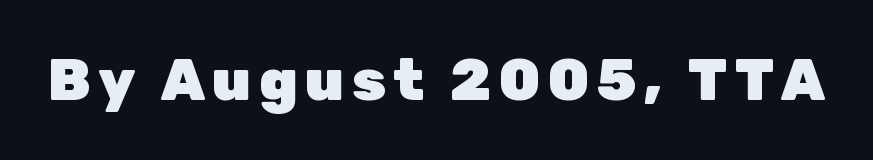
Q: Is the text bold? A: Yes.
Q: Is the text italic (slanted)? A: No, it is upright.
Q: Is the typeface a serif or a sans-serif typeface? A: Sans-serif.
Q: Is the text underlined? A: No.
Q: Width (condensed, normal, or wide)? A: Normal.
Q: Stroke contrast? A: Low.
Q: x-height? A: Medium.
Q: Monospaced? A: No.
